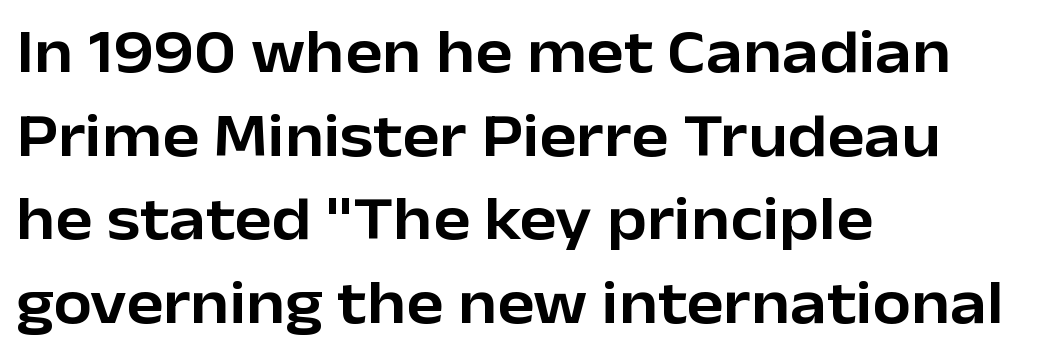
Q: Is the text italic (slanted)? A: No, it is upright.
Q: Is the typeface a serif or a sans-serif typeface? A: Sans-serif.
Q: Is the text underlined? A: No.
Q: How is the paragraph aligned? A: Left-aligned.
Q: Is the spacing between letters normal or unusually wide? A: Normal.
Q: Is the spacing between lines tight, normal or loose? A: Normal.
Q: Width (condensed, normal, or wide)? A: Normal.
Q: Stroke contrast? A: Low.
Q: x-height? A: Medium.
Q: Monospaced? A: No.
